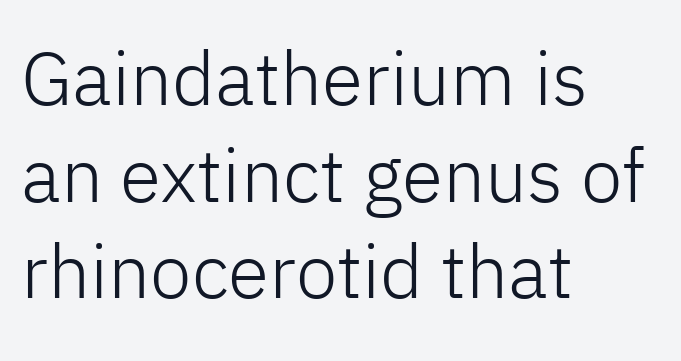
{"serif": "no", "italic": "no", "bold": "no", "weight": "light", "width": "normal", "stroke_contrast": "low", "x_height": "medium", "monospaced": "no", "underline": "no", "align": "left", "line_spacing": "normal", "line_spacing_ratio": 1.29, "letter_spacing": "normal", "letter_spacing_em": 0.0, "glyph_px": 75}
